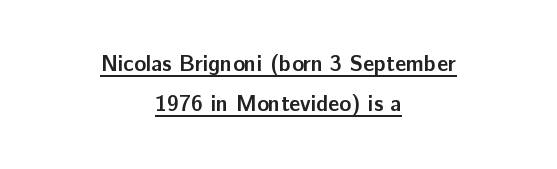
{"italic": "no", "bold": "yes", "underline": "yes", "align": "center", "line_spacing_ratio": 1.8, "letter_spacing": "normal", "letter_spacing_em": 0.0, "glyph_px": 22}
